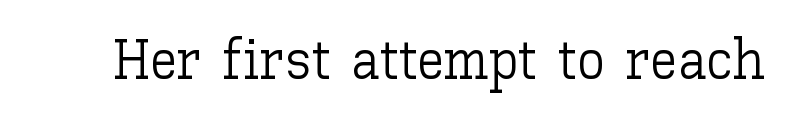
Q: Is the text bold? A: No.
Q: Is the text italic (slanted)? A: No, it is upright.
Q: Is the text underlined? A: No.
Q: Is the spacing between letters normal or unusually wide? A: Normal.
Q: Width (condensed, normal, or wide)? A: Normal.
Q: Stroke contrast? A: Low.
Q: x-height? A: Medium.
Q: Monospaced? A: No.
